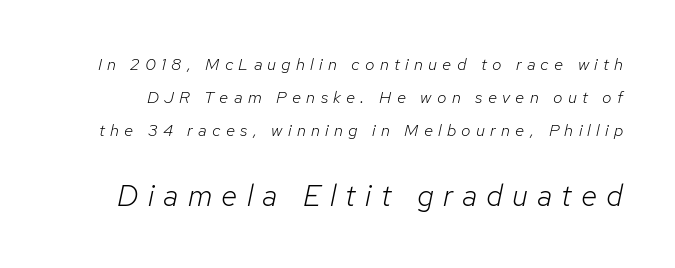
The image shows 30 px light type, italic (leaning right); set loose line spacing (1.94x), unusually wide letter spacing (+0.31 em), not underlined; the second (bottom) block is 1.76x larger; low stroke contrast and a medium x-height.
